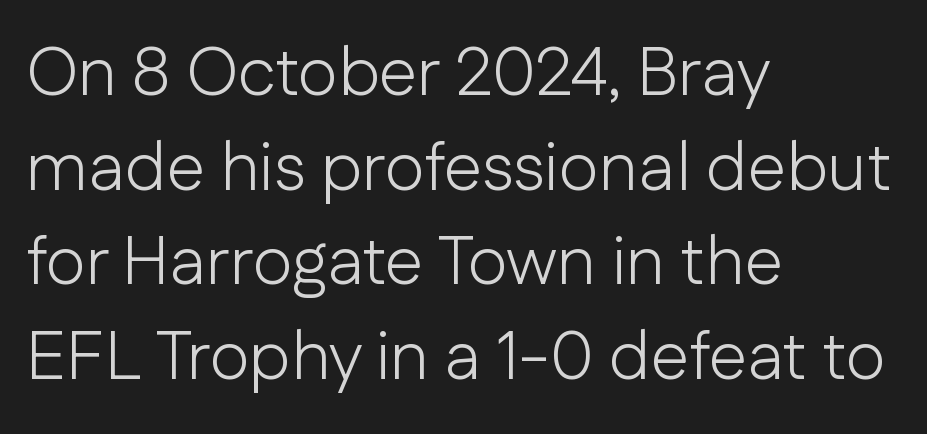
Q: Is the text bold? A: No.
Q: Is the text italic (slanted)? A: No, it is upright.
Q: Is the typeface a serif or a sans-serif typeface? A: Sans-serif.
Q: Is the text underlined? A: No.
Q: How is the paragraph aligned? A: Left-aligned.
Q: Is the spacing between letters normal or unusually wide? A: Normal.
Q: Is the spacing between lines tight, normal or loose? A: Normal.
Q: Width (condensed, normal, or wide)? A: Normal.
Q: Stroke contrast? A: Low.
Q: x-height? A: Medium.
Q: Monospaced? A: No.
